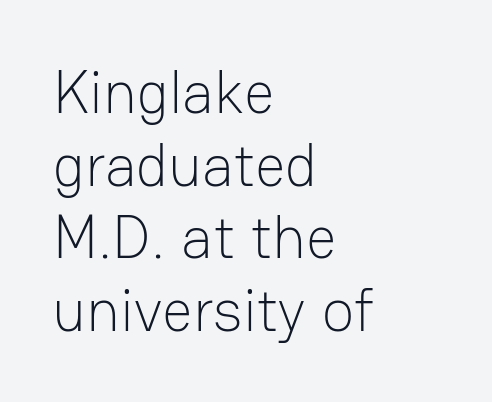
Q: Is the text bold? A: No.
Q: Is the text italic (slanted)? A: No, it is upright.
Q: Is the typeface a serif or a sans-serif typeface? A: Sans-serif.
Q: Is the text underlined? A: No.
Q: How is the paragraph aligned? A: Left-aligned.
Q: Is the spacing between letters normal or unusually wide? A: Normal.
Q: Width (condensed, normal, or wide)? A: Normal.
Q: Stroke contrast? A: Low.
Q: x-height? A: Medium.
Q: Monospaced? A: No.
